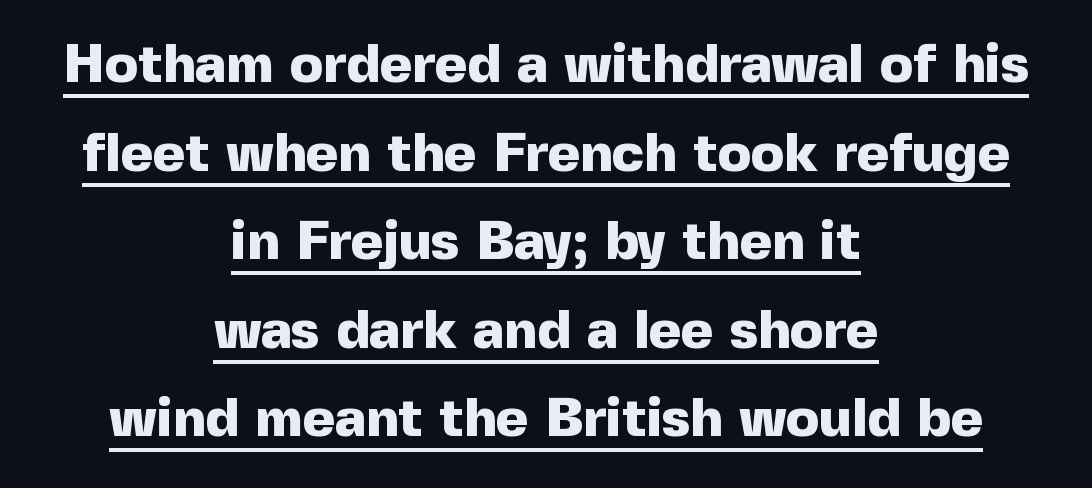
{"serif": "no", "italic": "no", "bold": "yes", "weight": "heavy", "width": "normal", "x_height": "medium", "monospaced": "no", "underline": "yes", "align": "center", "line_spacing": "normal", "line_spacing_ratio": 1.61, "letter_spacing": "normal", "letter_spacing_em": 0.0, "glyph_px": 55}
